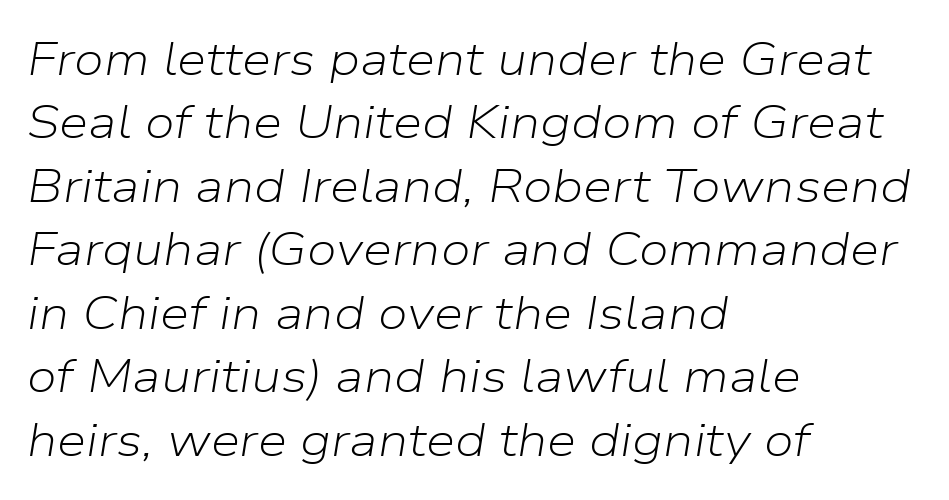
{"italic": "yes", "lean": "right", "slant_degrees": 9, "bold": "no", "weight": "light", "width": "normal", "stroke_contrast": "low", "x_height": "medium", "monospaced": "no", "underline": "no", "align": "left", "line_spacing": "normal", "line_spacing_ratio": 1.35, "letter_spacing": "normal", "letter_spacing_em": 0.0, "glyph_px": 47}
